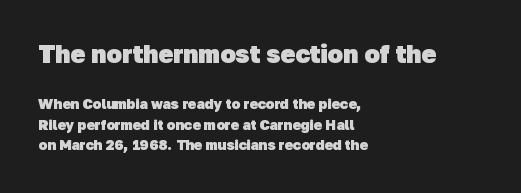
{"bold": "yes", "underline": "no", "align": "left", "line_spacing": "normal", "line_spacing_ratio": 1.48, "letter_spacing": "normal", "letter_spacing_em": 0.0, "larger_block": "first", "size_ratio": 1.79, "glyph_px": 25}
